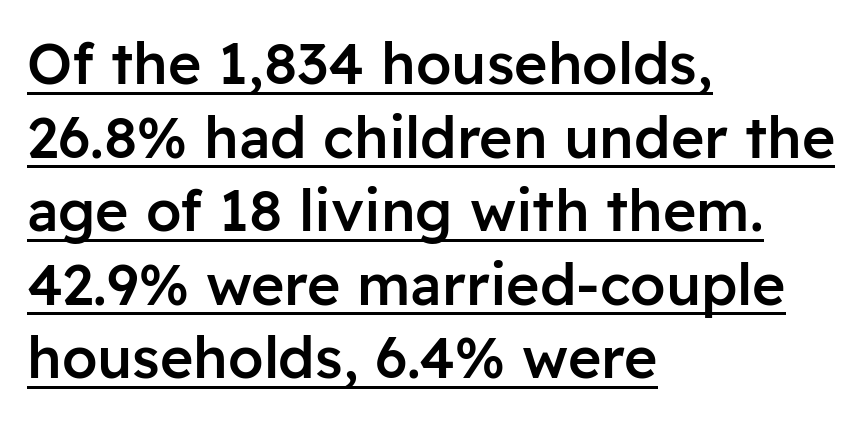
In terms of letterform style, serifs are entirely absent. The passage shown is underscored from start to finish. On the weight axis this lands at semibold, roughly 600. Note the varied advance widths — an 'i' is clearly narrower than an 'm'. Nobody touched the tracking dial on this one. What's the leading like? Ordinary, nothing unusual.
